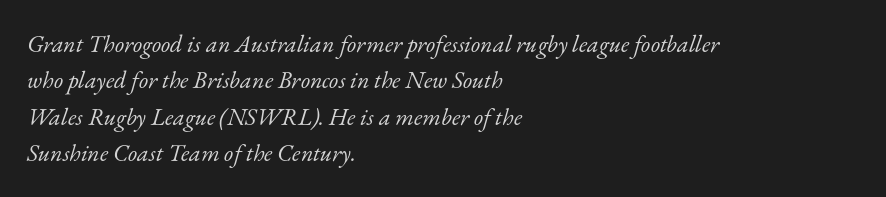
The image shows 24 px text type, italic (leaning right); set left-aligned, normal line spacing (1.52x), normal letter spacing, not underlined.
